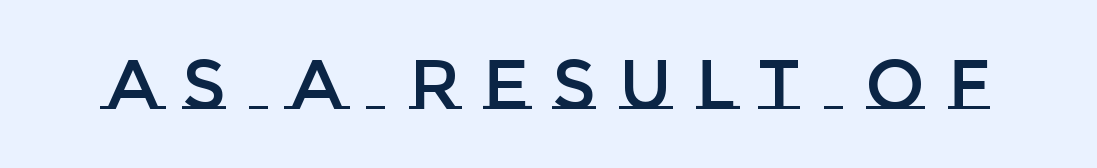
Q: Is the text italic (slanted)? A: No, it is upright.
Q: Is the text underlined? A: No.
Q: Is the spacing between letters normal or unusually wide? A: Unusually wide.
Q: Width (condensed, normal, or wide)? A: Normal.
Q: Stroke contrast? A: Low.
Q: x-height? A: Large.
Q: Monospaced? A: No.
